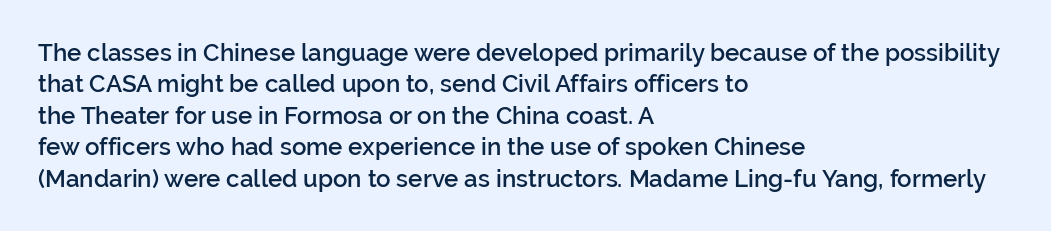
Q: Is the text bold? A: Semi-bold.
Q: Is the text italic (slanted)? A: No, it is upright.
Q: Is the text underlined? A: No.
Q: How is the paragraph aligned? A: Left-aligned.
Q: Is the spacing between letters normal or unusually wide? A: Normal.
Q: Is the spacing between lines tight, normal or loose? A: Normal.
